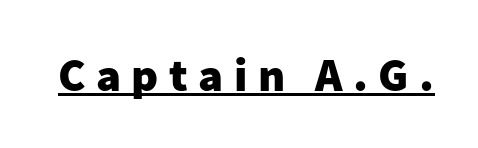
Look at the tracking — it's clearly loosened, letters drifting apart. This is underlined copy, the kind a proofreader might mark for attention. Every stem runs plumb, perpendicular to the baseline. What kind of face is this? One without serifs — a sans.
